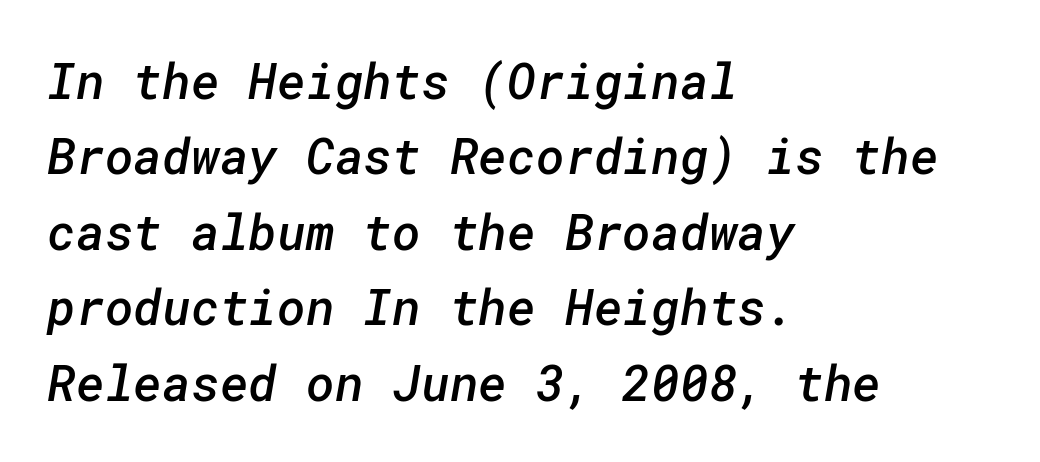
Q: Is the text bold? A: Semi-bold.
Q: Is the typeface a serif or a sans-serif typeface? A: Sans-serif.
Q: Is the text underlined? A: No.
Q: How is the paragraph aligned? A: Left-aligned.
Q: Is the spacing between letters normal or unusually wide? A: Normal.
Q: Is the spacing between lines tight, normal or loose? A: Normal.
Q: Width (condensed, normal, or wide)? A: Normal.
Q: Stroke contrast? A: Low.
Q: x-height? A: Medium.
